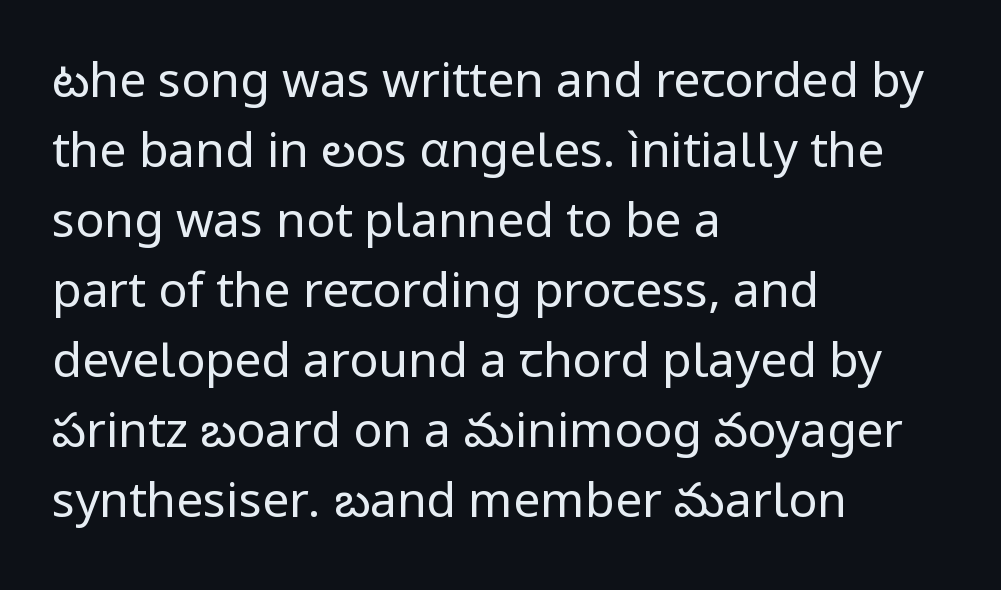
The image shows 48 px regular-weight sans-serif type, upright; set left-aligned, normal line spacing (1.46x), normal letter spacing, not underlined; low stroke contrast and a medium x-height.
